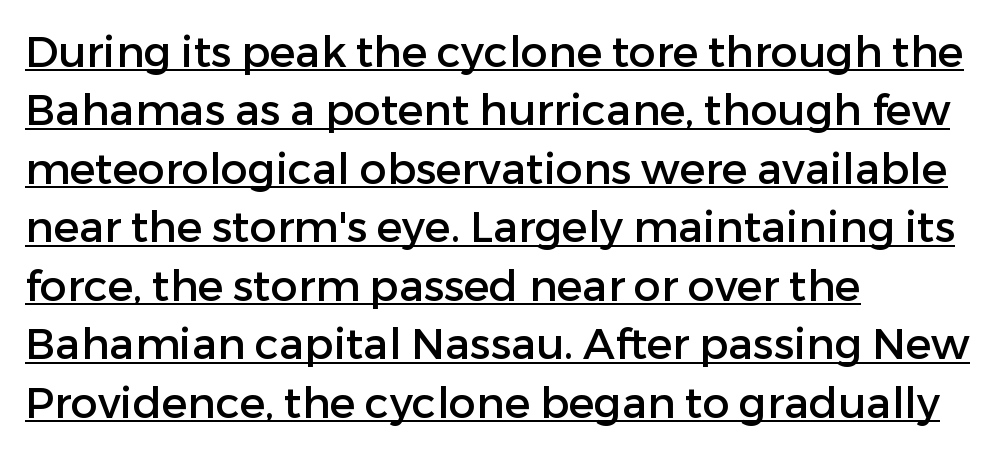
The image shows 43 px sans-serif type, upright; set left-aligned, normal line spacing (1.36x), normal letter spacing, underlined; low stroke contrast and a medium x-height.
